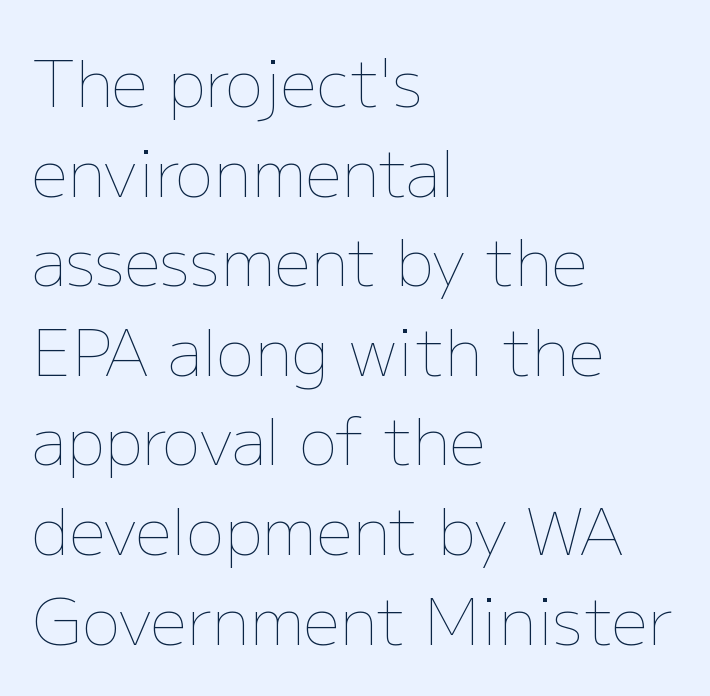
No extra ink here — the face is not bold. Rows of type keep a routine distance in the vertical direction. Where is the straight margin? On the left. Nothing unusual about the tracking: characters are spaced as the font intends. Character widths vary here, with narrow letters taking less room than wide ones. A bare baseline throughout the passage.
